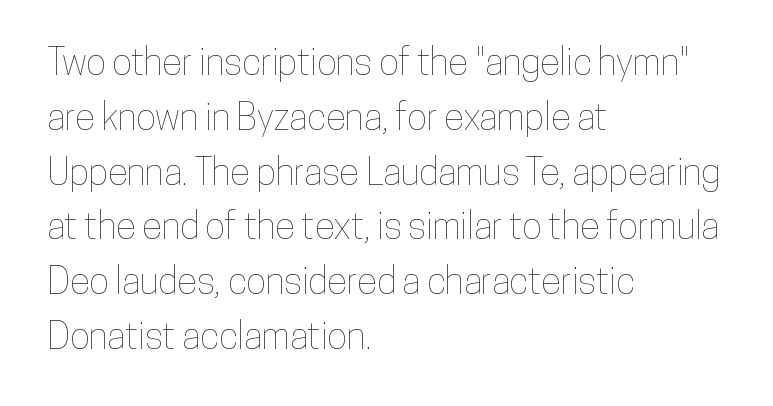
Q: Is the text italic (slanted)? A: No, it is upright.
Q: Is the text underlined? A: No.
Q: How is the paragraph aligned? A: Left-aligned.
Q: Is the spacing between letters normal or unusually wide? A: Normal.
Q: Is the spacing between lines tight, normal or loose? A: Normal.
Q: Width (condensed, normal, or wide)? A: Condensed.
Q: Stroke contrast? A: Low.
Q: x-height? A: Medium.
Q: Monospaced? A: No.
